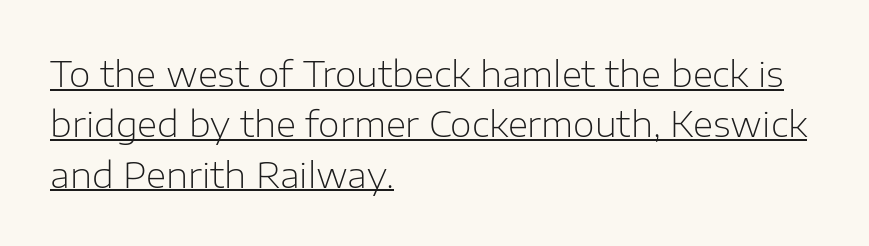
Q: Is the text bold? A: No.
Q: Is the text italic (slanted)? A: No, it is upright.
Q: Is the typeface a serif or a sans-serif typeface? A: Sans-serif.
Q: Is the text underlined? A: Yes.
Q: How is the paragraph aligned? A: Left-aligned.
Q: Is the spacing between letters normal or unusually wide? A: Normal.
Q: Is the spacing between lines tight, normal or loose? A: Normal.
Q: Width (condensed, normal, or wide)? A: Normal.
Q: Stroke contrast? A: Low.
Q: x-height? A: Medium.
Q: Monospaced? A: No.
